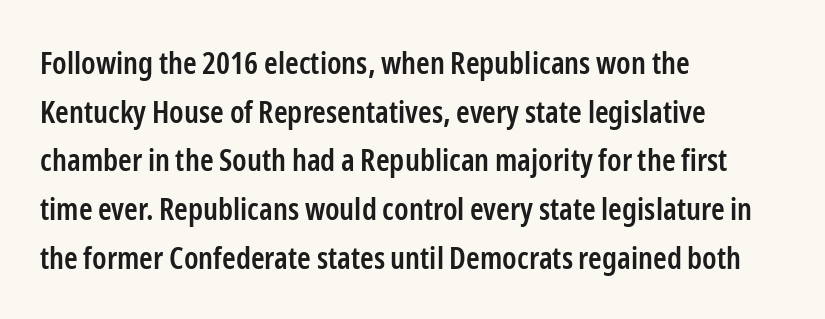
The image shows 31 px semibold, condensed sans-serif type, upright; set left-aligned, normal line spacing (1.57x), normal letter spacing, not underlined; low stroke contrast and a medium x-height.
